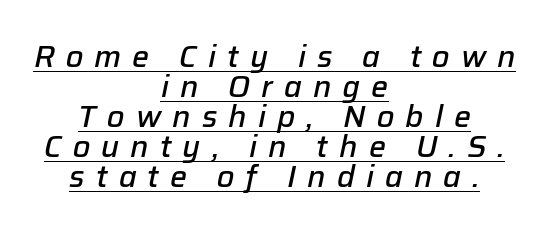
Leading: reduced. Notice how a bar underscores the lettering throughout. An italicized treatment has been applied to the whole sample. Inter-character spacing is expanded well beyond the font's built-in metrics.
